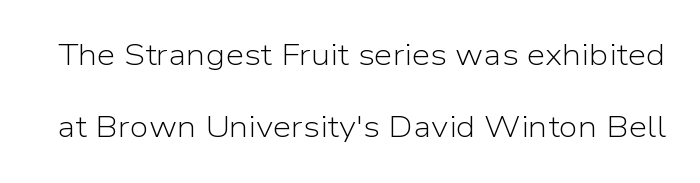
{"serif": "no", "italic": "no", "bold": "no", "weight": "light", "width": "normal", "stroke_contrast": "low", "x_height": "medium", "monospaced": "no", "underline": "no", "line_spacing": "loose", "line_spacing_ratio": 2.41, "letter_spacing": "normal", "letter_spacing_em": 0.0, "glyph_px": 30}
